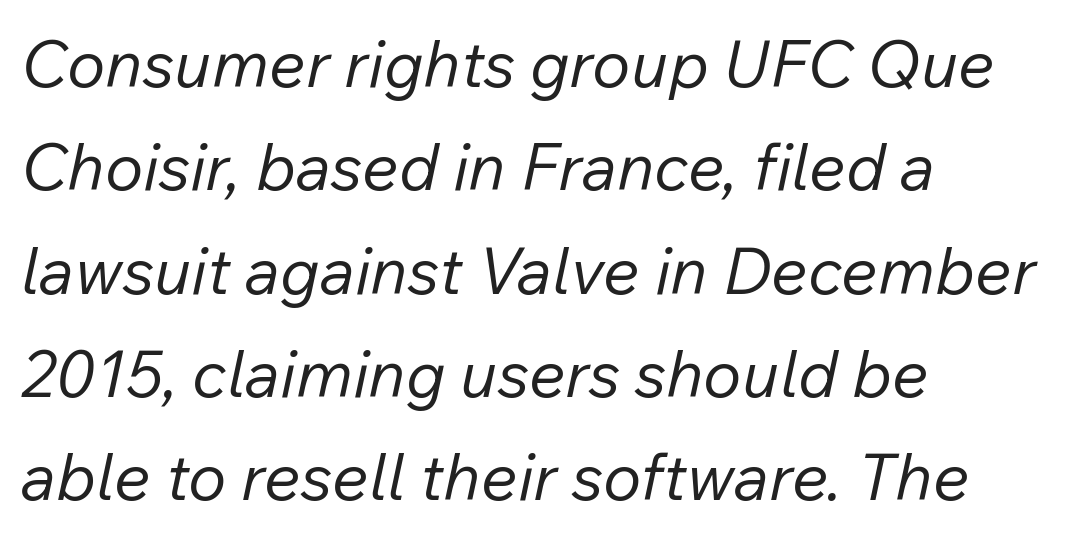
The image shows 65 px regular-weight type, italic (leaning right); set left-aligned, normal line spacing (1.59x), normal letter spacing, not underlined; low stroke contrast and a medium x-height.
